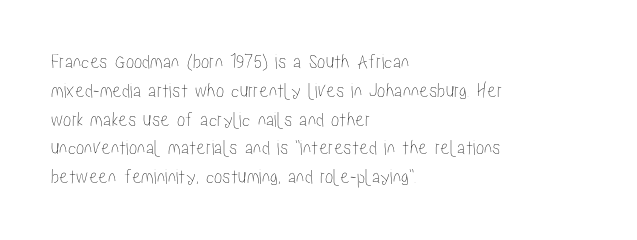
{"italic": "no", "underline": "no", "align": "left", "line_spacing": "normal", "line_spacing_ratio": 1.37, "letter_spacing": "normal", "letter_spacing_em": 0.0, "glyph_px": 21}
